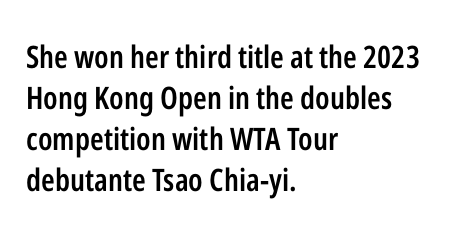
The image shows 31 px semibold, condensed sans-serif type, upright; set left-aligned, normal line spacing (1.32x), normal letter spacing, not underlined; low stroke contrast and a medium x-height.
